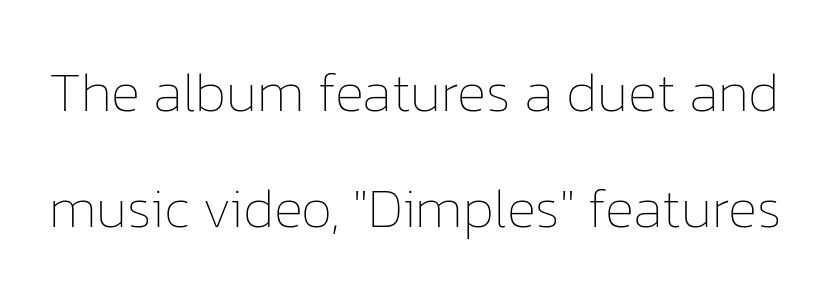
{"italic": "no", "bold": "no", "weight": "thin", "width": "normal", "stroke_contrast": "low", "x_height": "medium", "monospaced": "no", "underline": "no", "line_spacing": "loose", "line_spacing_ratio": 2.08, "letter_spacing": "normal", "letter_spacing_em": 0.0, "glyph_px": 56}
